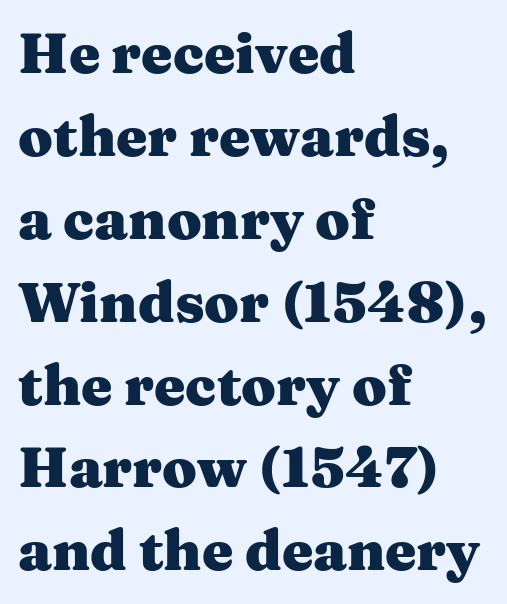
The image shows 56 px heavy, wide serif type, upright; set left-aligned, normal line spacing (1.48x), normal letter spacing, not underlined; medium stroke contrast and a medium x-height.
